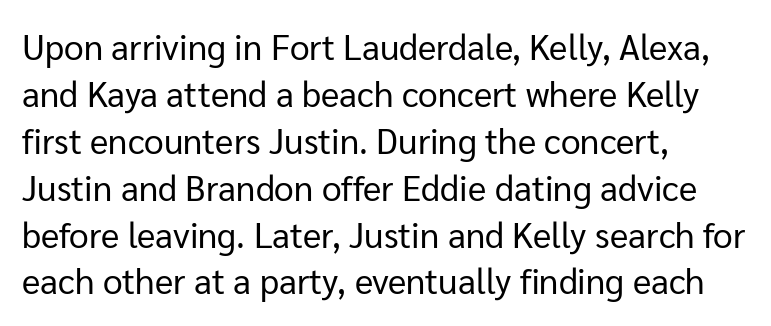
A roman cut, with each character standing at attention. Honestly, the row spacing looks completely unremarkable. Check the space under the baseline: it is left empty. Characters follow at the spacing the type designer built in.
